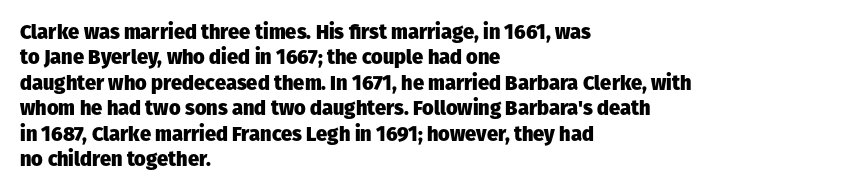
Characters follow at the spacing the type designer built in. What's the leading like? Ordinary, nothing unusual. Horizontal alignment here is leftward, the default for most running prose. The words here are not underlined. The typesetting leans heavy: a genuine bold.
